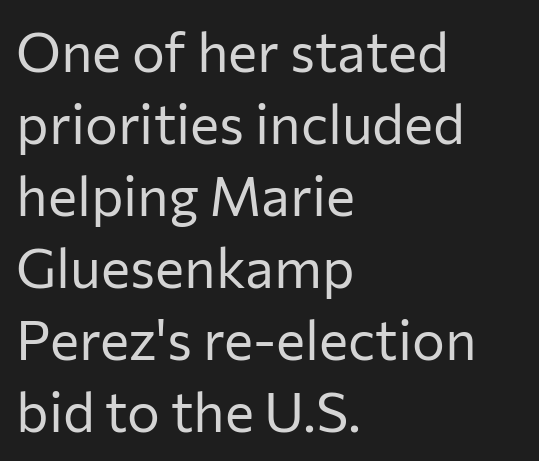
Q: Is the text bold? A: No.
Q: Is the text italic (slanted)? A: No, it is upright.
Q: Is the typeface a serif or a sans-serif typeface? A: Sans-serif.
Q: Is the text underlined? A: No.
Q: How is the paragraph aligned? A: Left-aligned.
Q: Is the spacing between letters normal or unusually wide? A: Normal.
Q: Is the spacing between lines tight, normal or loose? A: Normal.
Q: Width (condensed, normal, or wide)? A: Normal.
Q: Stroke contrast? A: Low.
Q: x-height? A: Medium.
Q: Monospaced? A: No.
